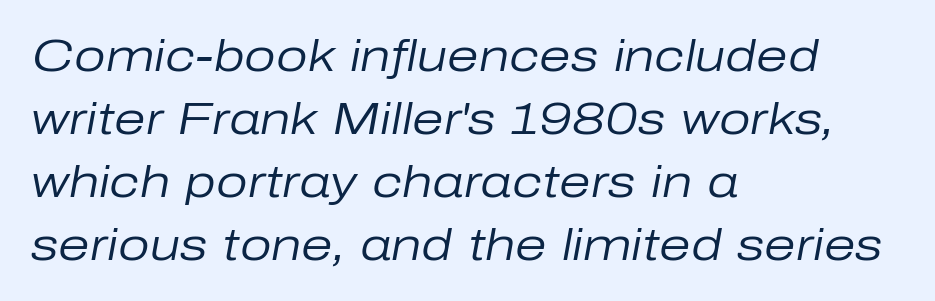
{"italic": "yes", "lean": "right", "slant_degrees": 10, "bold": "no", "weight": "regular", "width": "normal", "stroke_contrast": "low", "x_height": "medium", "monospaced": "no", "underline": "no", "align": "left", "line_spacing": "normal", "line_spacing_ratio": 1.4, "letter_spacing": "normal", "letter_spacing_em": 0.0, "glyph_px": 45}
